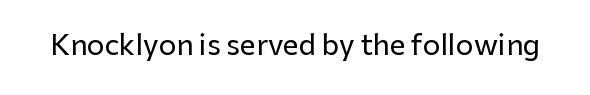
Q: Is the text italic (slanted)? A: No, it is upright.
Q: Is the typeface a serif or a sans-serif typeface? A: Sans-serif.
Q: Is the text underlined? A: No.
Q: Is the spacing between letters normal or unusually wide? A: Normal.
Q: Width (condensed, normal, or wide)? A: Normal.
Q: Stroke contrast? A: Low.
Q: x-height? A: Medium.
Q: Monospaced? A: No.
